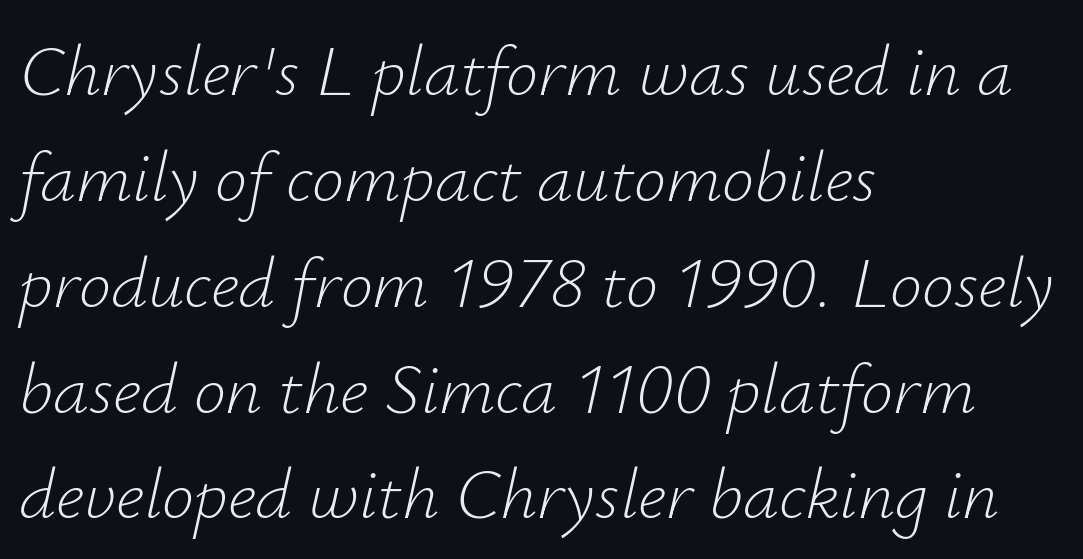
Emphasis-style slanted type is in use. This rendering uses left alignment, leaving the right contour irregular. Tracking here is standard; glyphs follow each other at the usual distance. Quick note: underline off.
